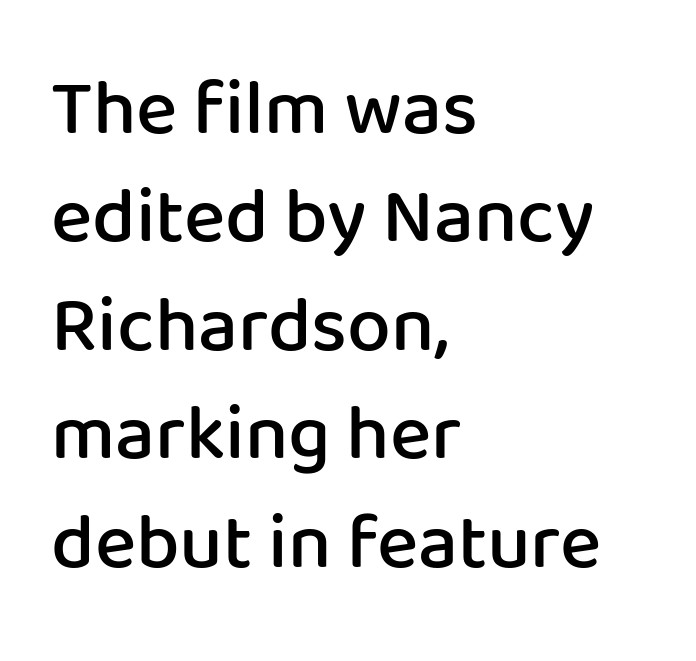
Q: Is the text bold? A: Semi-bold.
Q: Is the text italic (slanted)? A: No, it is upright.
Q: Is the typeface a serif or a sans-serif typeface? A: Sans-serif.
Q: Is the text underlined? A: No.
Q: How is the paragraph aligned? A: Left-aligned.
Q: Is the spacing between letters normal or unusually wide? A: Normal.
Q: Is the spacing between lines tight, normal or loose? A: Normal.
Q: Width (condensed, normal, or wide)? A: Normal.
Q: Stroke contrast? A: Low.
Q: x-height? A: Medium.
Q: Monospaced? A: No.
